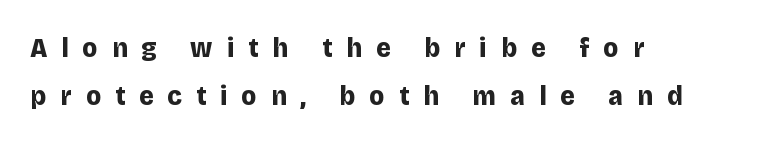
Thick stems and heavy bowls — unmistakably bold. Letter spacing: wide. The letters stand upright; this is a roman face. Each letter keeps its own natural width here, so spacing adapts to shape.
